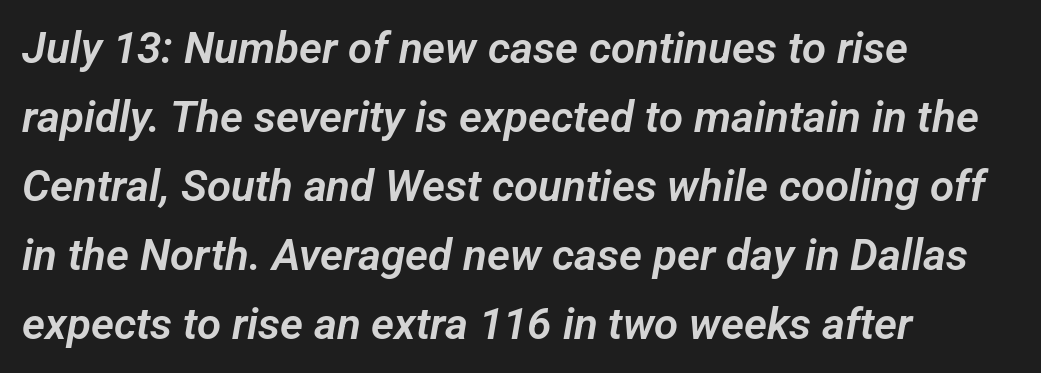
The image shows 44 px sans-serif type; set left-aligned, normal line spacing (1.57x), normal letter spacing, not underlined; low stroke contrast and a medium x-height.
